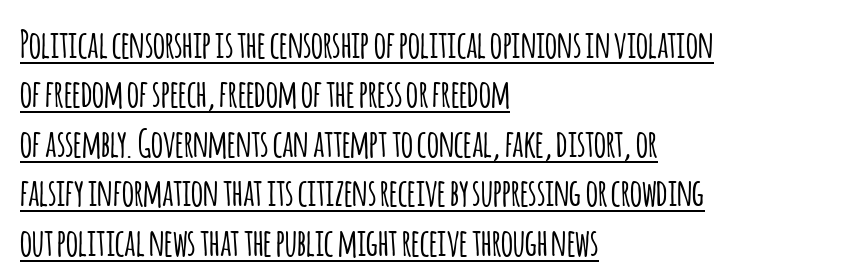
Does the copy run flush right? No — it runs flush left. The horizontal fit of the characters is conventional and even. Proportional: the letters do not fall into vertical columns. Is there an underline? Yes — a line sits under the letters. Unlike a traditional serif, this face leaves its strokes unadorned.
